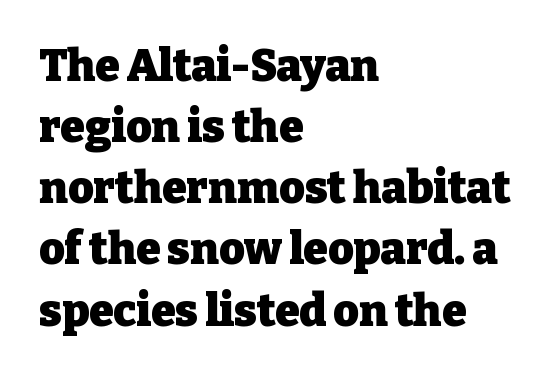
Q: Is the text bold? A: Yes.
Q: Is the text italic (slanted)? A: No, it is upright.
Q: Is the typeface a serif or a sans-serif typeface? A: Serif.
Q: Is the text underlined? A: No.
Q: How is the paragraph aligned? A: Left-aligned.
Q: Is the spacing between letters normal or unusually wide? A: Normal.
Q: Is the spacing between lines tight, normal or loose? A: Normal.
Q: Width (condensed, normal, or wide)? A: Normal.
Q: Stroke contrast? A: Low.
Q: x-height? A: Medium.
Q: Monospaced? A: No.
